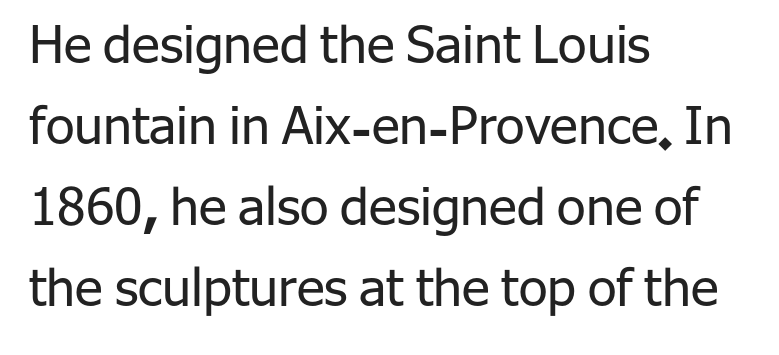
Ordinary non-slanted type is in use. Looks like regular typesetting: each glyph gets only the width it needs. Visually the block forms a straight wall on the left and a jagged coastline on the right. Each stroke keeps to a modest, everyday thickness or less.
